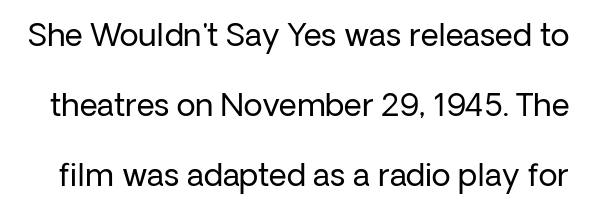
{"serif": "no", "italic": "no", "bold": "no", "weight": "regular", "width": "normal", "stroke_contrast": "low", "x_height": "medium", "monospaced": "no", "underline": "no", "line_spacing": "loose", "line_spacing_ratio": 2.26, "letter_spacing": "normal", "letter_spacing_em": 0.0, "glyph_px": 31}
